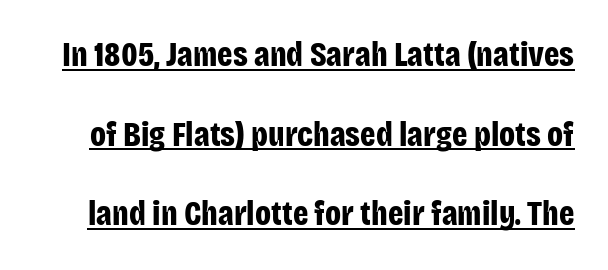
{"serif": "no", "italic": "no", "bold": "yes", "weight": "bold", "width": "condensed", "stroke_contrast": "low", "x_height": "large", "monospaced": "no", "underline": "yes", "line_spacing": "loose", "line_spacing_ratio": 2.34, "letter_spacing": "normal", "letter_spacing_em": 0.0, "glyph_px": 34}
